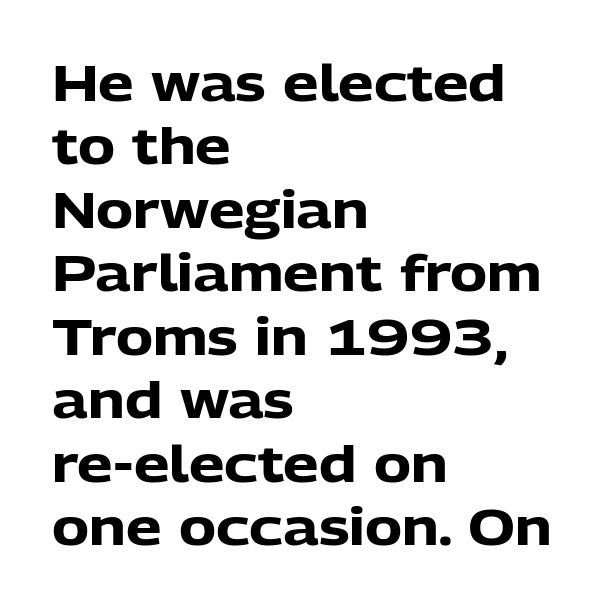
The image shows 50 px heavy sans-serif type, upright; set left-aligned, normal line spacing (1.27x), normal letter spacing, not underlined; low stroke contrast and a medium x-height.
